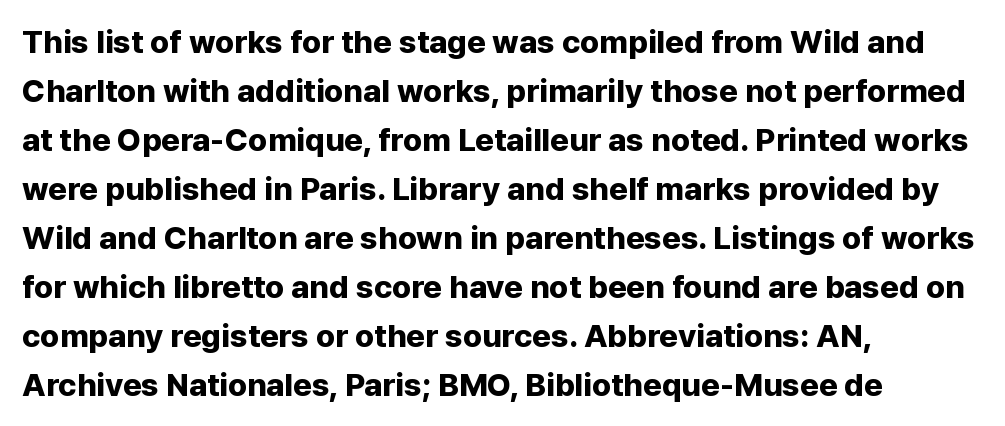
The image shows 32 px bold sans-serif type, upright; set left-aligned, normal line spacing (1.53x), normal letter spacing, not underlined; low stroke contrast and a medium x-height.
